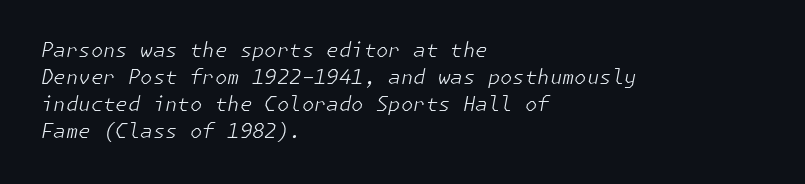
Rendered with sloped, italic letterforms. Regarding leading, the lines here are spaced in the standard way. The weight tops out at a normal text grade. In terms of letterspacing, this is plain default setting. The specimen omits any rule beneath the text block's lines.
